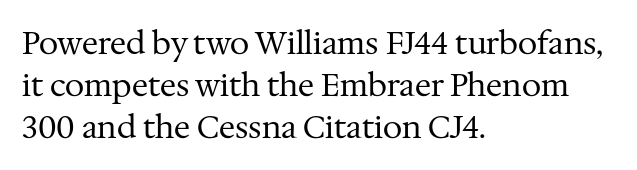
{"serif": "yes", "italic": "no", "bold": "no", "weight": "regular", "width": "normal", "stroke_contrast": "medium", "x_height": "medium", "monospaced": "no", "underline": "no", "align": "left", "line_spacing": "normal", "line_spacing_ratio": 1.36, "letter_spacing": "normal", "letter_spacing_em": 0.0, "glyph_px": 31}
